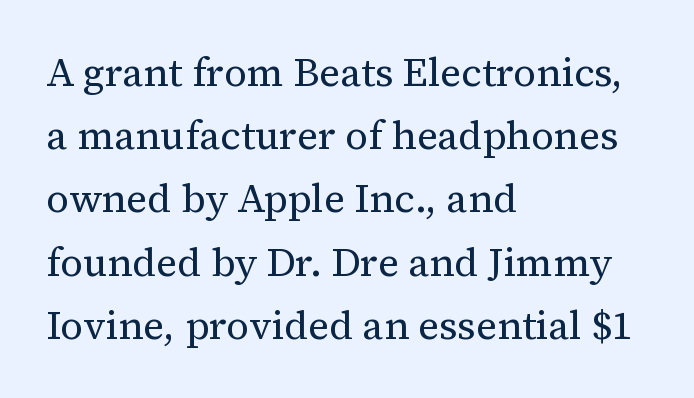
{"serif": "yes", "italic": "no", "bold": "no", "weight": "regular", "width": "normal", "stroke_contrast": "medium", "x_height": "medium", "monospaced": "no", "underline": "no", "align": "left", "line_spacing": "normal", "line_spacing_ratio": 1.58, "letter_spacing": "normal", "letter_spacing_em": 0.0, "glyph_px": 40}
